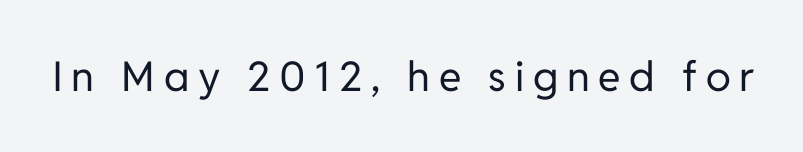
The image shows 41 px regular-weight sans-serif type, upright; set unusually wide letter spacing (+0.21 em), not underlined; low stroke contrast and a medium x-height.
